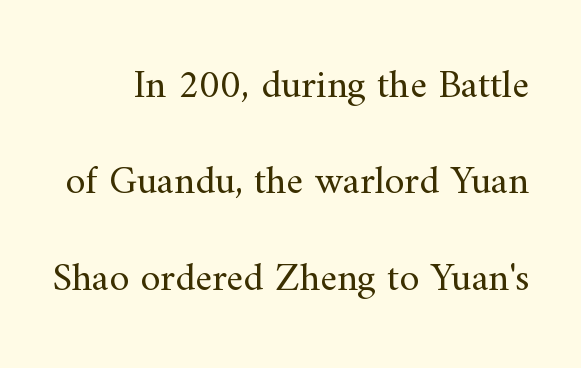
Q: Is the text bold? A: No.
Q: Is the text italic (slanted)? A: No, it is upright.
Q: Is the typeface a serif or a sans-serif typeface? A: Serif.
Q: Is the text underlined? A: No.
Q: Is the spacing between letters normal or unusually wide? A: Normal.
Q: Is the spacing between lines tight, normal or loose? A: Loose.
Q: Width (condensed, normal, or wide)? A: Normal.
Q: Stroke contrast? A: Medium.
Q: x-height? A: Small.
Q: Monospaced? A: No.
